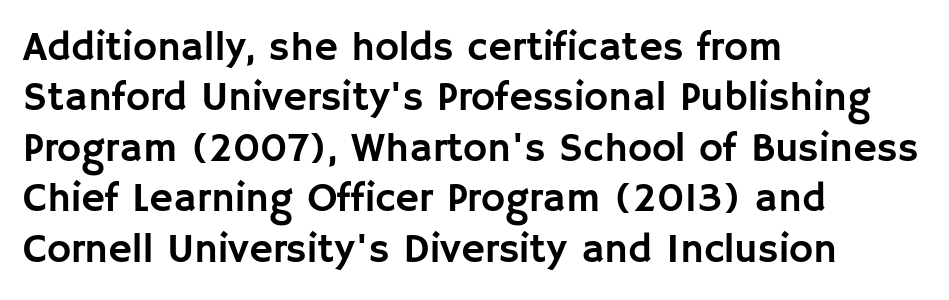
The image shows 41 px sans-serif type, upright; set left-aligned, line spacing 1.23x, normal letter spacing, not underlined; low stroke contrast and a large x-height.
